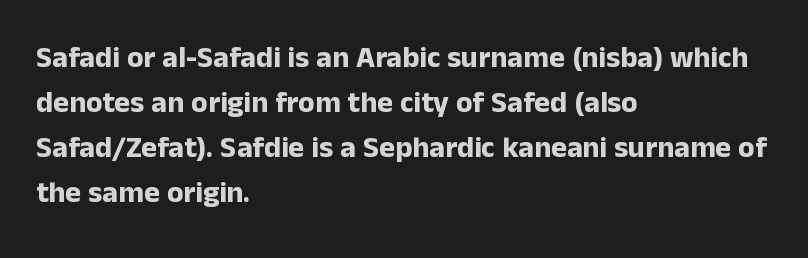
The image shows 30 px bold sans-serif type, upright; set left-aligned, normal line spacing (1.5x), normal letter spacing, not underlined; low stroke contrast and a medium x-height.
